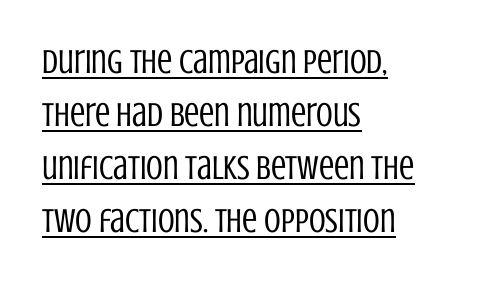
Q: Is the text bold? A: No.
Q: Is the text italic (slanted)? A: No, it is upright.
Q: Is the typeface a serif or a sans-serif typeface? A: Sans-serif.
Q: Is the text underlined? A: Yes.
Q: How is the paragraph aligned? A: Left-aligned.
Q: Is the spacing between letters normal or unusually wide? A: Normal.
Q: Is the spacing between lines tight, normal or loose? A: Normal.
Q: Width (condensed, normal, or wide)? A: Condensed.
Q: Stroke contrast? A: Low.
Q: x-height? A: Large.
Q: Monospaced? A: No.
